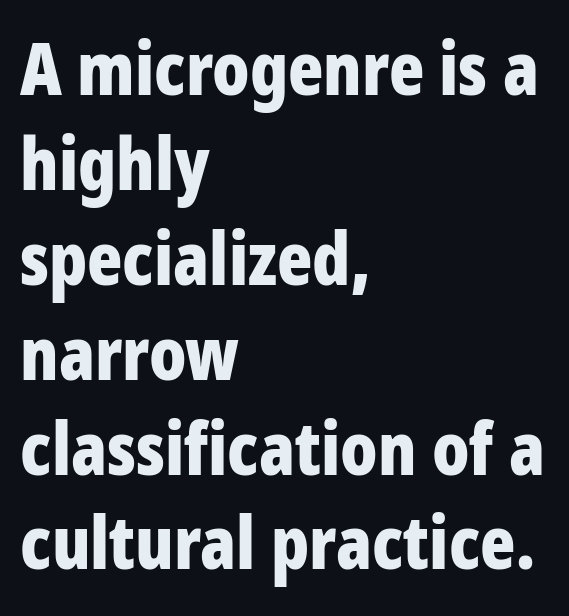
Q: Is the text bold? A: Yes.
Q: Is the text italic (slanted)? A: No, it is upright.
Q: Is the typeface a serif or a sans-serif typeface? A: Sans-serif.
Q: Is the text underlined? A: No.
Q: How is the paragraph aligned? A: Left-aligned.
Q: Is the spacing between letters normal or unusually wide? A: Normal.
Q: Is the spacing between lines tight, normal or loose? A: Normal.
Q: Width (condensed, normal, or wide)? A: Condensed.
Q: Stroke contrast? A: Low.
Q: x-height? A: Large.
Q: Monospaced? A: No.
